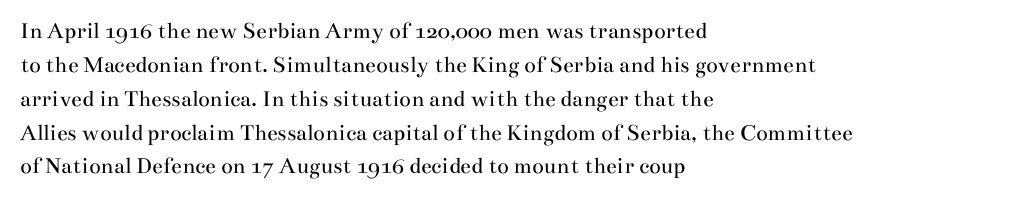
{"italic": "no", "bold": "no", "underline": "no", "align": "left", "line_spacing": "normal", "line_spacing_ratio": 1.41, "letter_spacing": "normal", "letter_spacing_em": 0.0, "glyph_px": 24}
